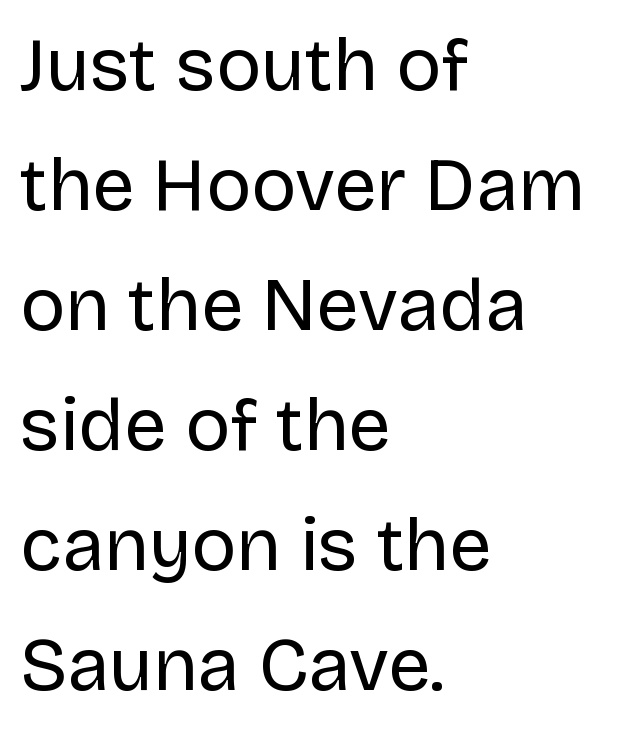
The image shows 75 px regular-weight sans-serif type, upright; set left-aligned, normal line spacing (1.6x), normal letter spacing, not underlined; low stroke contrast and a large x-height.
